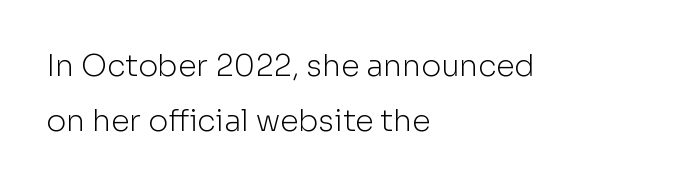
{"serif": "no", "italic": "no", "bold": "no", "weight": "light", "width": "normal", "stroke_contrast": "low", "x_height": "medium", "monospaced": "no", "underline": "no", "align": "left", "line_spacing_ratio": 1.84, "letter_spacing": "normal", "letter_spacing_em": 0.0, "glyph_px": 30}
